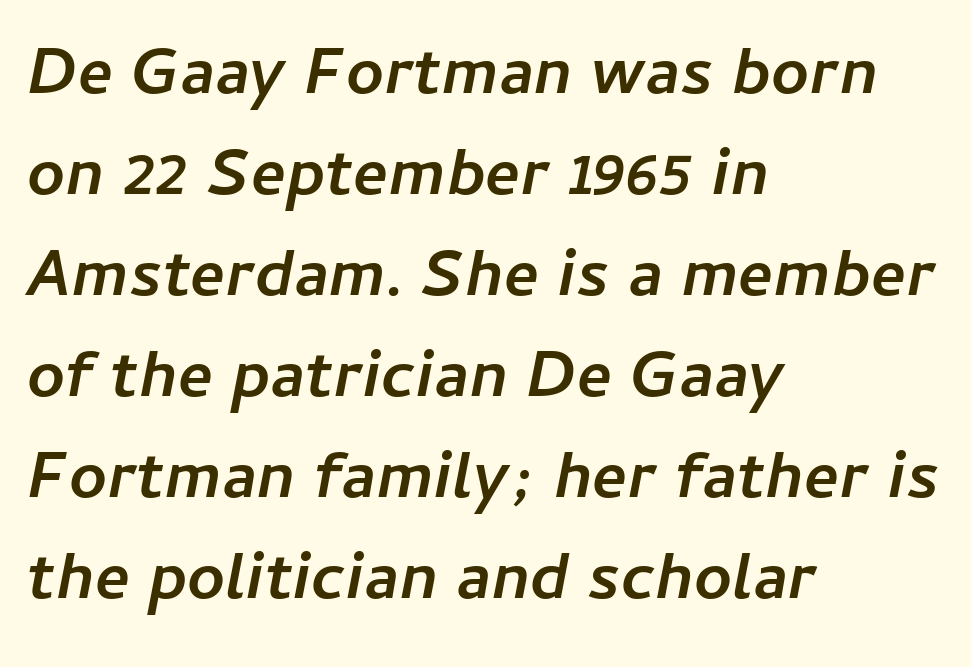
Q: Is the text bold? A: Yes.
Q: Is the text italic (slanted)? A: Yes, it leans right by about 11 degrees.
Q: Is the text underlined? A: No.
Q: How is the paragraph aligned? A: Left-aligned.
Q: Is the spacing between letters normal or unusually wide? A: Normal.
Q: Is the spacing between lines tight, normal or loose? A: Normal.
Q: Width (condensed, normal, or wide)? A: Normal.
Q: Stroke contrast? A: Low.
Q: x-height? A: Medium.
Q: Monospaced? A: No.
